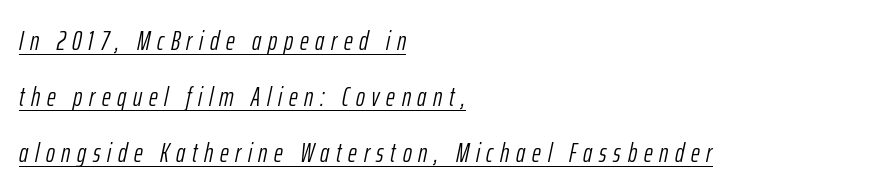
Q: Is the text bold? A: No.
Q: Is the text italic (slanted)? A: Yes, it leans right by about 12 degrees.
Q: Is the text underlined? A: Yes.
Q: How is the paragraph aligned? A: Left-aligned.
Q: Is the spacing between letters normal or unusually wide? A: Unusually wide.
Q: Is the spacing between lines tight, normal or loose? A: Loose.
